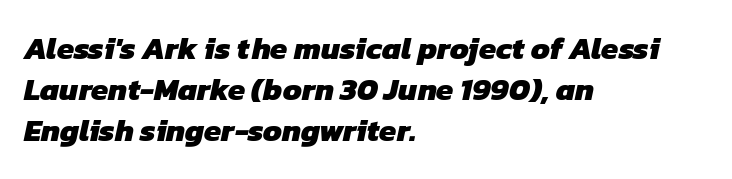
{"serif": "no", "bold": "yes", "weight": "heavy", "width": "normal", "stroke_contrast": "low", "x_height": "medium", "monospaced": "no", "underline": "no", "align": "left", "line_spacing": "normal", "line_spacing_ratio": 1.33, "letter_spacing": "normal", "letter_spacing_em": 0.0, "glyph_px": 31}
